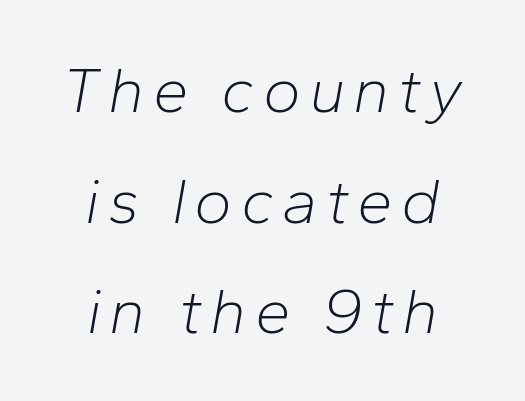
Q: Is the text bold? A: No.
Q: Is the text italic (slanted)? A: Yes, it leans right by about 10 degrees.
Q: Is the text underlined? A: No.
Q: How is the paragraph aligned? A: Centered.
Q: Width (condensed, normal, or wide)? A: Normal.
Q: Stroke contrast? A: Low.
Q: x-height? A: Medium.
Q: Monospaced? A: No.
